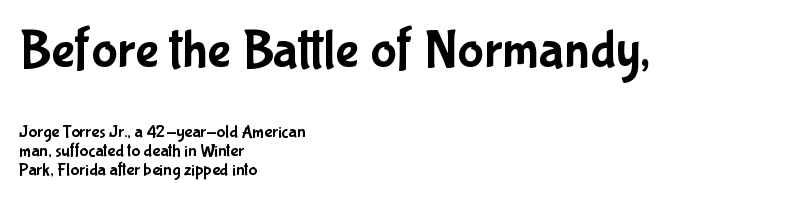
{"serif": "no", "italic": "no", "width": "condensed", "stroke_contrast": "low", "x_height": "medium", "monospaced": "no", "underline": "no", "align": "left", "line_spacing": "tight", "line_spacing_ratio": 1.05, "letter_spacing": "normal", "letter_spacing_em": 0.0, "larger_block": "first", "size_ratio": 3.06, "glyph_px": 55}
